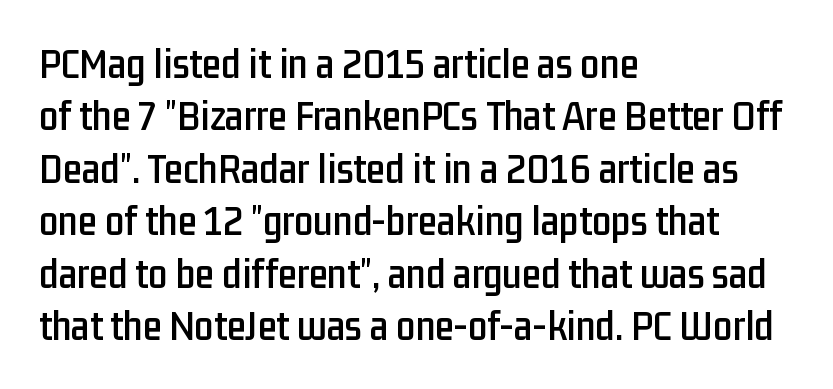
Q: Is the text italic (slanted)? A: No, it is upright.
Q: Is the typeface a serif or a sans-serif typeface? A: Sans-serif.
Q: Is the text underlined? A: No.
Q: How is the paragraph aligned? A: Left-aligned.
Q: Is the spacing between letters normal or unusually wide? A: Normal.
Q: Width (condensed, normal, or wide)? A: Condensed.
Q: Stroke contrast? A: Low.
Q: x-height? A: Medium.
Q: Monospaced? A: No.
